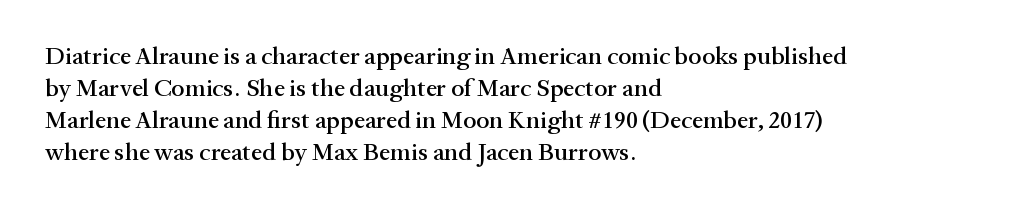
{"italic": "no", "underline": "no", "align": "left", "line_spacing": "normal", "line_spacing_ratio": 1.28, "letter_spacing": "normal", "letter_spacing_em": 0.0, "glyph_px": 25}
